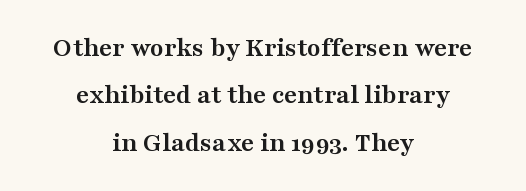
Q: Is the text bold? A: Yes.
Q: Is the text italic (slanted)? A: No, it is upright.
Q: Is the typeface a serif or a sans-serif typeface? A: Serif.
Q: Is the text underlined? A: No.
Q: How is the paragraph aligned? A: Centered.
Q: Is the spacing between letters normal or unusually wide? A: Normal.
Q: Is the spacing between lines tight, normal or loose? A: Normal.
Q: Width (condensed, normal, or wide)? A: Wide.
Q: Stroke contrast? A: Medium.
Q: x-height? A: Medium.
Q: Monospaced? A: No.
